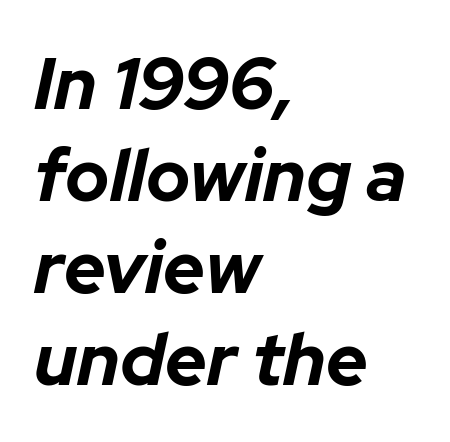
The lines sit at an ordinary, default distance from one another. This sample is left-justified, so line endings fall wherever the words run out. Proportional: the letters do not fall into vertical columns. Has an underline been added? It has not.
